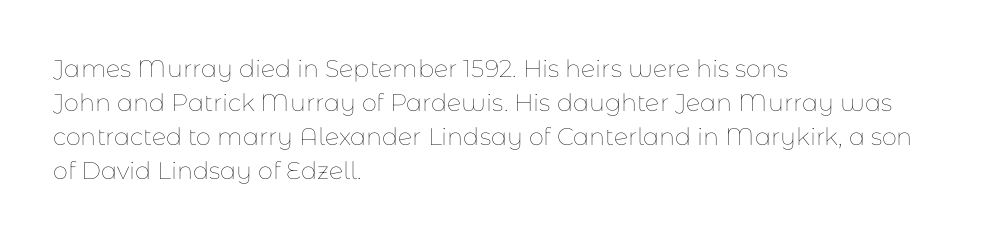
The image shows 24 px text type, upright; set left-aligned, normal line spacing (1.42x), normal letter spacing, not underlined.
